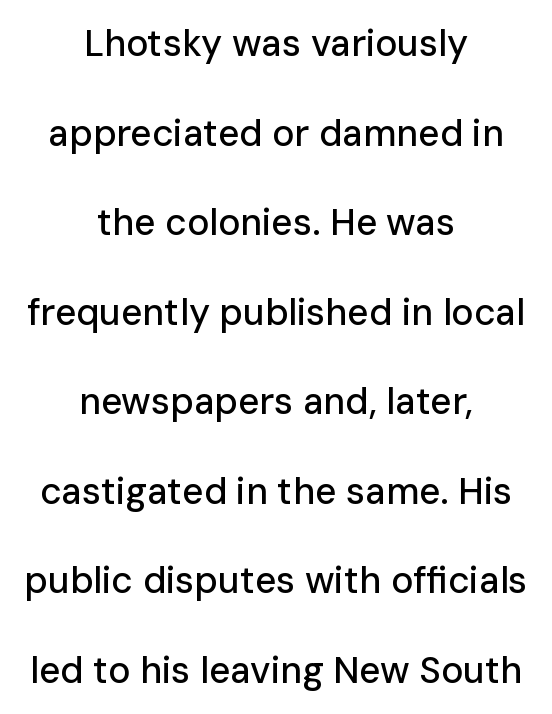
The image shows 37 px sans-serif type, upright; set centered, loose line spacing (2.42x), normal letter spacing, not underlined; low stroke contrast and a medium x-height.
